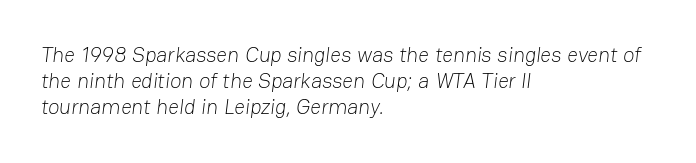
Weight: regular or lighter. One-word summary of the alignment: left. In terms of leading, this rendering sits right in the middle. The horizontal fit of the characters is conventional and even.
